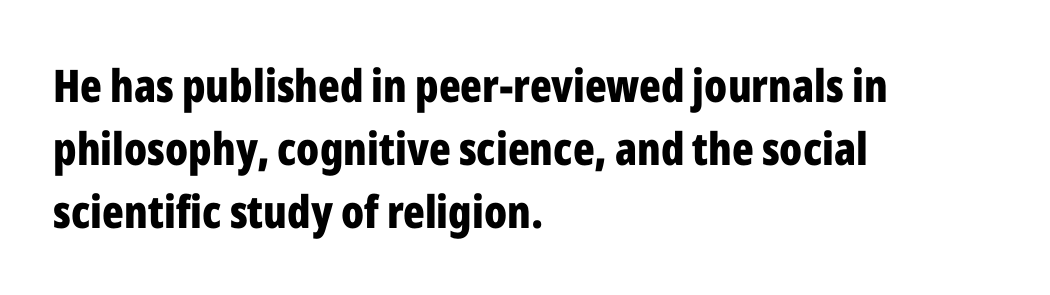
{"serif": "no", "italic": "no", "bold": "yes", "weight": "bold", "width": "condensed", "stroke_contrast": "low", "x_height": "medium", "monospaced": "no", "underline": "no", "align": "left", "line_spacing": "normal", "line_spacing_ratio": 1.4, "letter_spacing": "normal", "letter_spacing_em": 0.0, "glyph_px": 45}
